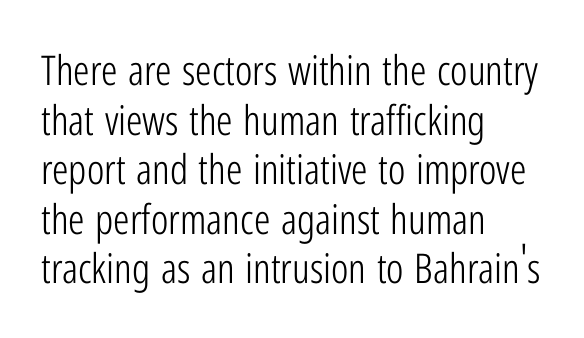
The image shows 41 px light, condensed sans-serif type, upright; set left-aligned, line spacing 1.21x, normal letter spacing, not underlined; low stroke contrast and a medium x-height.
